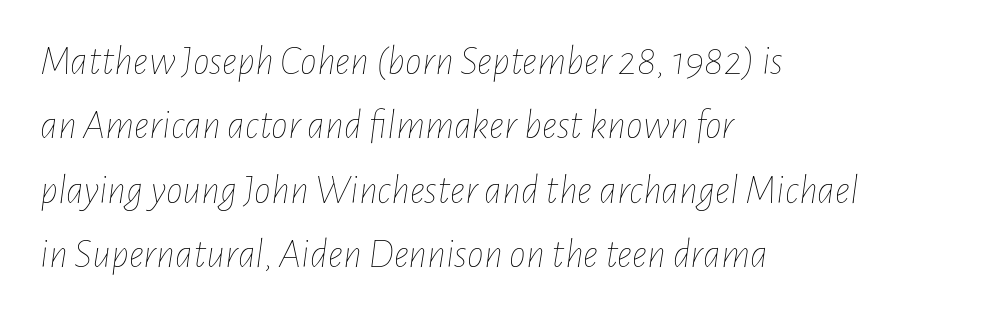
The image shows 42 px thin, condensed type, italic (leaning right); set left-aligned, normal line spacing (1.53x), normal letter spacing, not underlined; low stroke contrast and a medium x-height.
